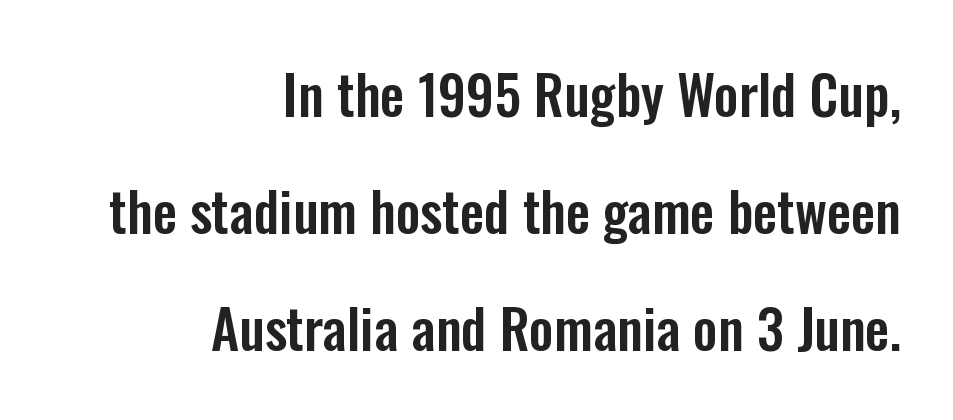
{"serif": "no", "italic": "no", "width": "condensed", "stroke_contrast": "low", "x_height": "medium", "monospaced": "no", "underline": "no", "align": "right", "line_spacing": "loose", "line_spacing_ratio": 2.17, "letter_spacing": "normal", "letter_spacing_em": 0.0, "glyph_px": 54}
